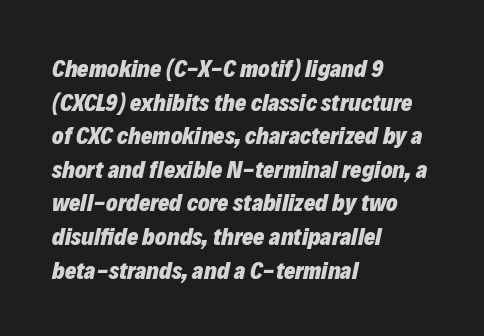
Q: Is the text bold? A: Yes.
Q: Is the text italic (slanted)? A: Yes, it leans right by about 12 degrees.
Q: Is the text underlined? A: No.
Q: How is the paragraph aligned? A: Left-aligned.
Q: Is the spacing between letters normal or unusually wide? A: Normal.
Q: Is the spacing between lines tight, normal or loose? A: Normal.
